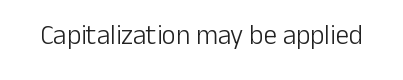
{"italic": "no", "bold": "no", "underline": "no", "letter_spacing": "normal", "letter_spacing_em": 0.0, "glyph_px": 27}
